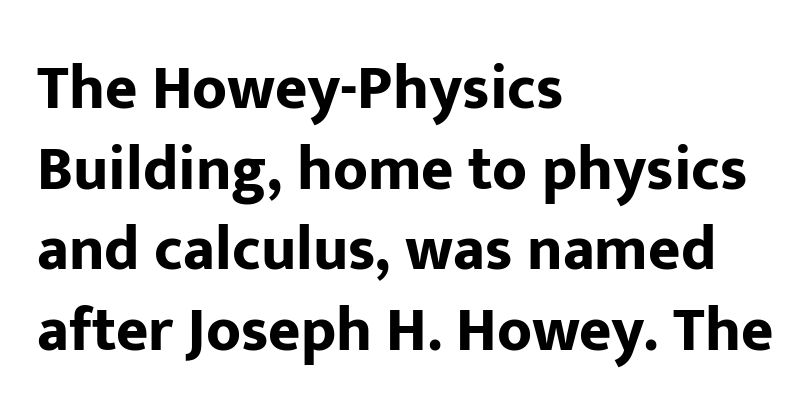
{"serif": "no", "italic": "no", "bold": "yes", "weight": "bold", "width": "normal", "stroke_contrast": "low", "x_height": "medium", "monospaced": "no", "underline": "no", "align": "left", "line_spacing": "normal", "line_spacing_ratio": 1.3, "letter_spacing": "normal", "letter_spacing_em": 0.0, "glyph_px": 62}
